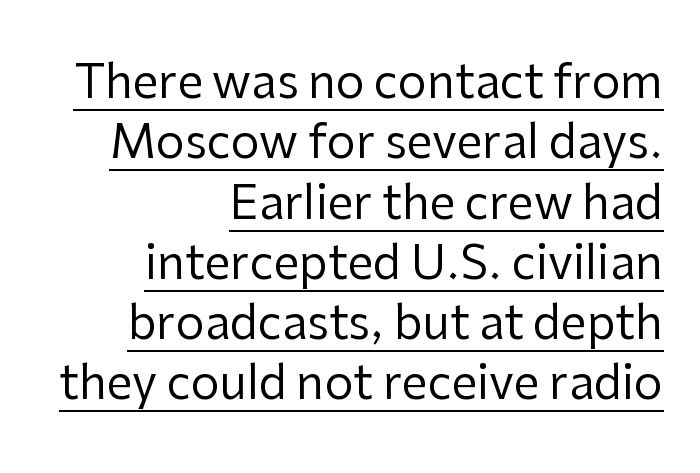
{"serif": "no", "italic": "no", "bold": "no", "weight": "regular", "width": "normal", "stroke_contrast": "low", "x_height": "medium", "monospaced": "no", "underline": "yes", "align": "right", "line_spacing": "normal", "line_spacing_ratio": 1.31, "letter_spacing": "normal", "letter_spacing_em": 0.0, "glyph_px": 46}
